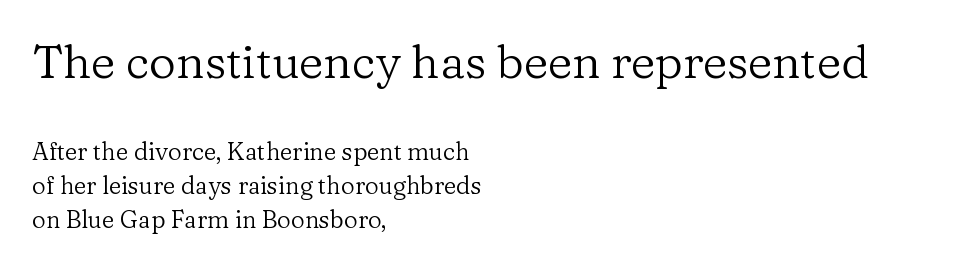
Each line starts at the same left margin while the right side varies. This is not heavy type; no bold has been used. Summary of vertical rhythm: regular, with standard interline spacing. The font's upright variant was chosen for this text.
